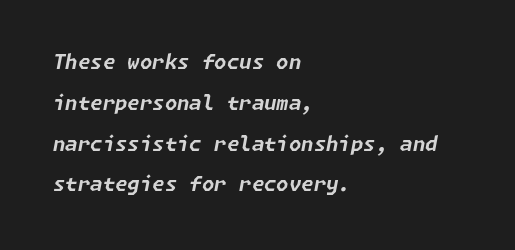
Strokes here are thick enough to call this a true bold. Tracking value appears to be zero — textbook default spacing. Short and long lines alike share a common starting point at left. Only glyphs here, with clear space below each row. Rendered with sloped, italic letterforms.
